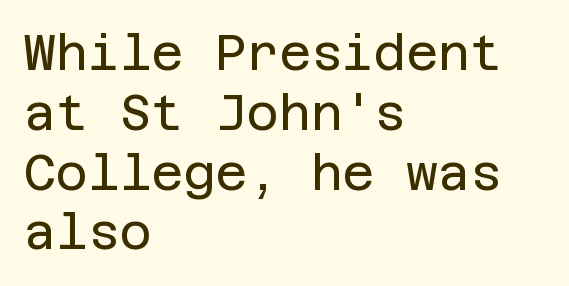
Q: Is the text bold? A: No.
Q: Is the text italic (slanted)? A: No, it is upright.
Q: Is the typeface a serif or a sans-serif typeface? A: Sans-serif.
Q: Is the text underlined? A: No.
Q: How is the paragraph aligned? A: Left-aligned.
Q: Is the spacing between letters normal or unusually wide? A: Normal.
Q: Width (condensed, normal, or wide)? A: Normal.
Q: Stroke contrast? A: Low.
Q: x-height? A: Large.
